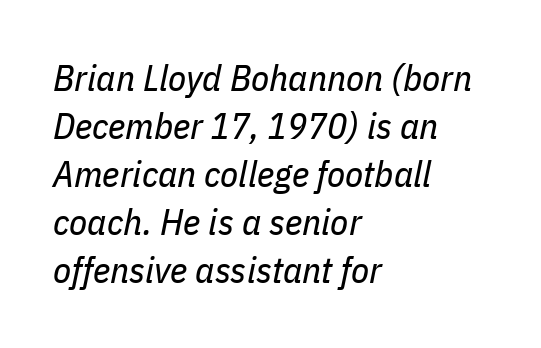
Q: Is the text bold? A: No.
Q: Is the text italic (slanted)? A: Yes, it leans right by about 11 degrees.
Q: Is the text underlined? A: No.
Q: How is the paragraph aligned? A: Left-aligned.
Q: Is the spacing between letters normal or unusually wide? A: Normal.
Q: Is the spacing between lines tight, normal or loose? A: Normal.
Q: Width (condensed, normal, or wide)? A: Condensed.
Q: Stroke contrast? A: Low.
Q: x-height? A: Medium.
Q: Monospaced? A: No.
